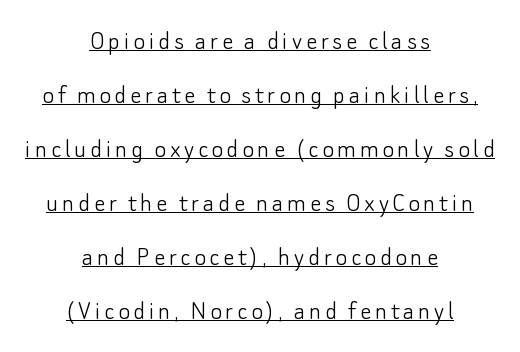
Q: Is the text bold? A: No.
Q: Is the text italic (slanted)? A: No, it is upright.
Q: Is the typeface a serif or a sans-serif typeface? A: Sans-serif.
Q: Is the text underlined? A: Yes.
Q: How is the paragraph aligned? A: Centered.
Q: Is the spacing between lines tight, normal or loose? A: Loose.
Q: Width (condensed, normal, or wide)? A: Normal.
Q: Stroke contrast? A: Low.
Q: x-height? A: Small.
Q: Monospaced? A: No.
